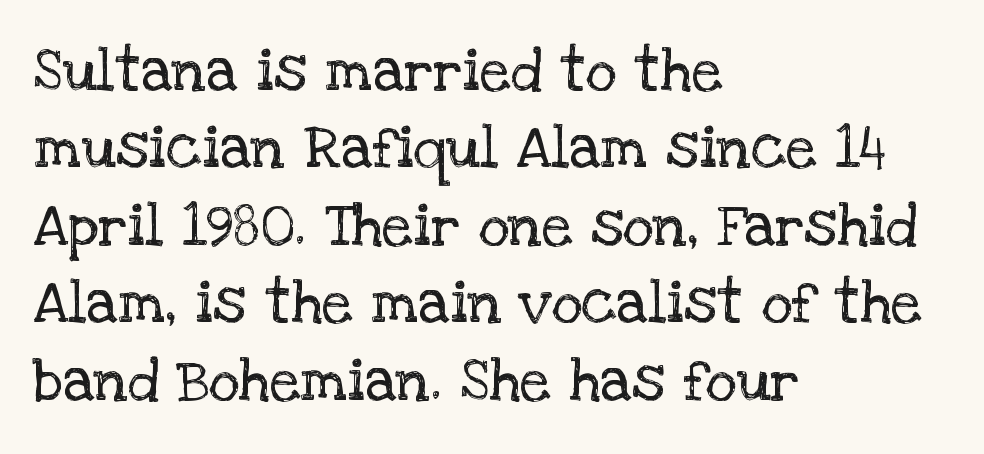
{"serif": "yes", "italic": "no", "bold": "no", "weight": "regular", "width": "normal", "stroke_contrast": "low", "x_height": "large", "monospaced": "no", "underline": "no", "align": "left", "line_spacing": "normal", "line_spacing_ratio": 1.29, "letter_spacing": "normal", "letter_spacing_em": 0.0, "glyph_px": 60}
